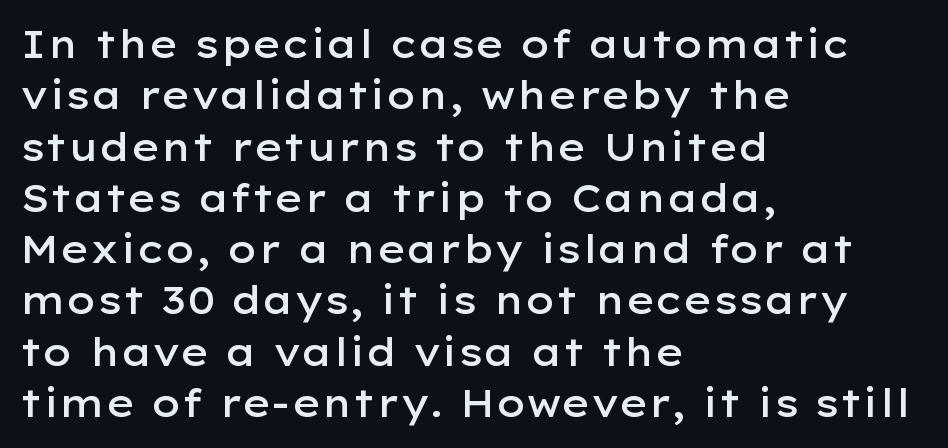
{"serif": "no", "italic": "no", "bold": "semi", "weight": "semibold", "width": "wide", "stroke_contrast": "low", "x_height": "medium", "monospaced": "no", "underline": "no", "align": "left", "line_spacing": "normal", "line_spacing_ratio": 1.35, "letter_spacing": "normal", "letter_spacing_em": 0.0, "glyph_px": 38}
